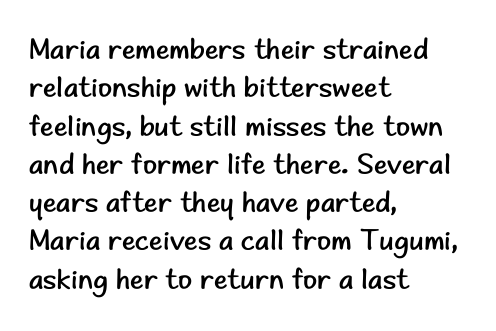
The font sits on the lighter half of the weight spectrum, regular included. Default kerning and tracking; the words read as compact shapes. Each letter's strokes conclude bluntly, with no projecting serifs. The line-height multiplier appears to be the usual default. Does the copy run flush right? No — it runs flush left.
